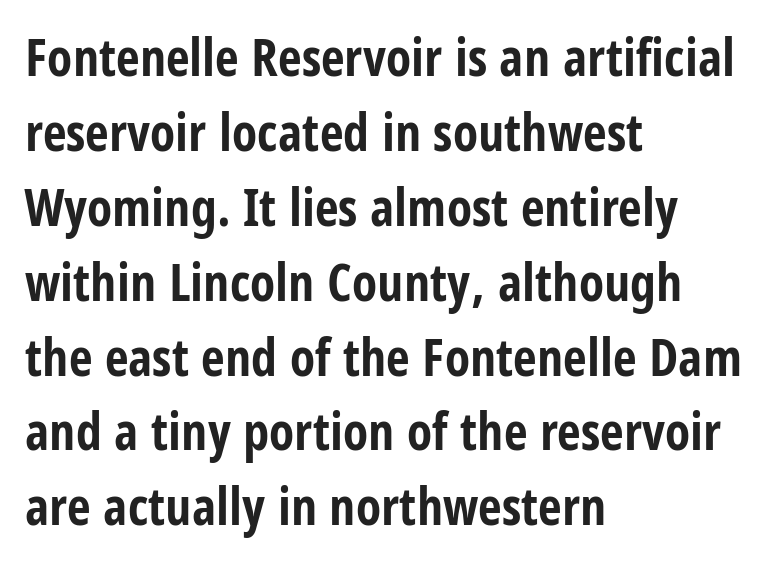
Compared with typical body copy, the letter spacing here is the same. Interline gaps are of average width in this sample. The type family on display is of the sans-serif kind. I'd describe the lettering as bold — thick and assertive. Only glyphs here, with clear space below each row. Vertical strokes here are truly vertical.
